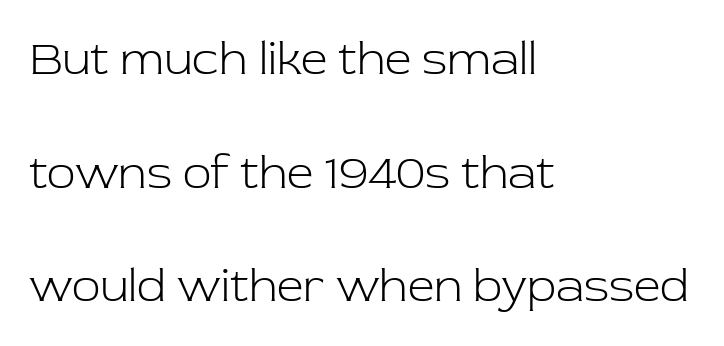
{"serif": "yes", "italic": "no", "bold": "no", "weight": "light", "width": "normal", "stroke_contrast": "low", "x_height": "medium", "monospaced": "no", "underline": "no", "align": "left", "line_spacing": "loose", "line_spacing_ratio": 2.42, "letter_spacing": "normal", "letter_spacing_em": 0.0, "glyph_px": 47}
